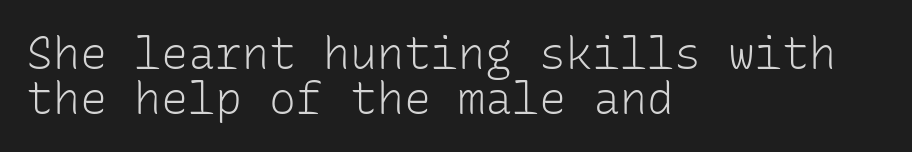
The image shows 45 px light sans-serif type, upright, monospaced; set left-aligned, tight line spacing (0.99x), normal letter spacing, not underlined; low stroke contrast and a medium x-height.
